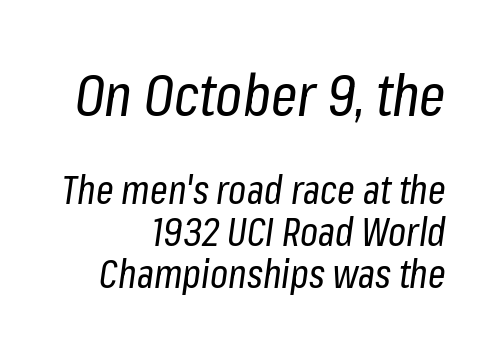
Q: Is the text bold? A: No.
Q: Is the text italic (slanted)? A: Yes, it leans right by about 8 degrees.
Q: Is the text underlined? A: No.
Q: How is the paragraph aligned? A: Right-aligned.
Q: Is the spacing between letters normal or unusually wide? A: Normal.
Q: Is the spacing between lines tight, normal or loose? A: Tight.
Q: Which block of text is set in a larger size, the first (top) or the second (bottom)? A: The first (top) one.
Q: Width (condensed, normal, or wide)? A: Condensed.
Q: Stroke contrast? A: Low.
Q: x-height? A: Medium.
Q: Monospaced? A: No.
